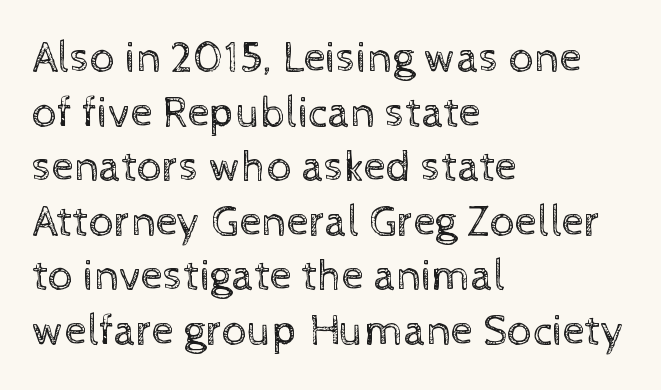
Unmarked baselines from the first word to the last. Each letter keeps its own natural width here, so spacing adapts to shape. Default kerning and tracking; the words read as compact shapes. Ascenders rise straight up at ninety degrees. The cut favours lightness, reaching ordinary text weight at its darkest.
